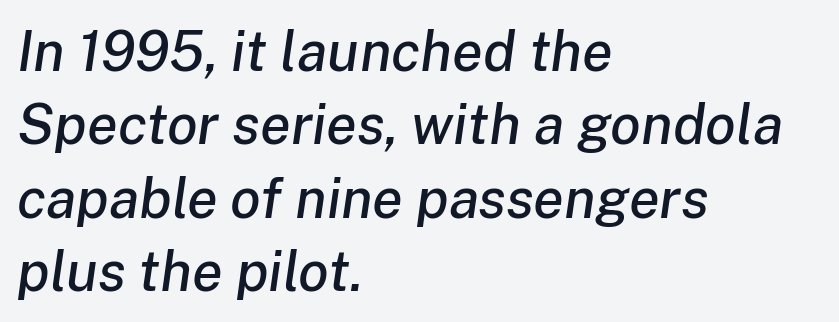
The image shows 56 px text type, italic (leaning right); set left-aligned, normal line spacing (1.31x), normal letter spacing, not underlined; low stroke contrast and a medium x-height.
